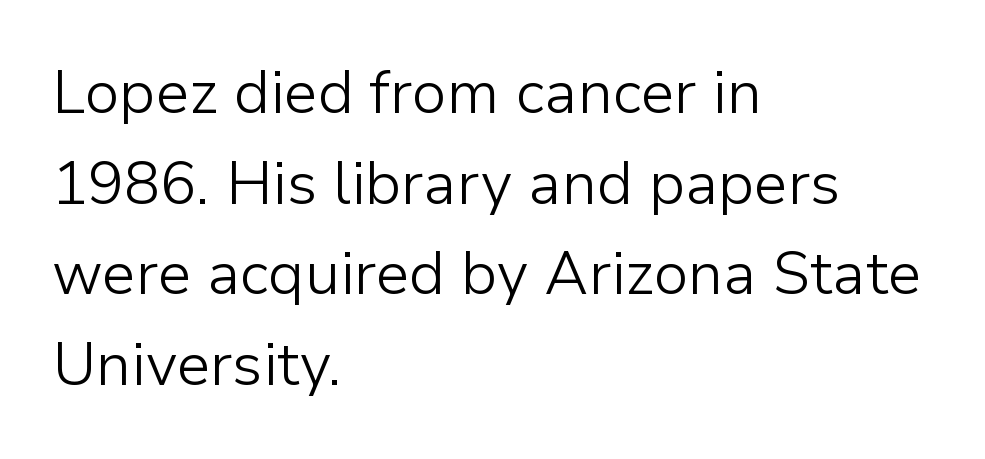
Every stem runs plumb, perpendicular to the baseline. Which margin do the lines hug? The left one — the right edge is uneven. A typesetter would call this leading conventional body-copy spacing. The type family on display is of the sans-serif kind.
